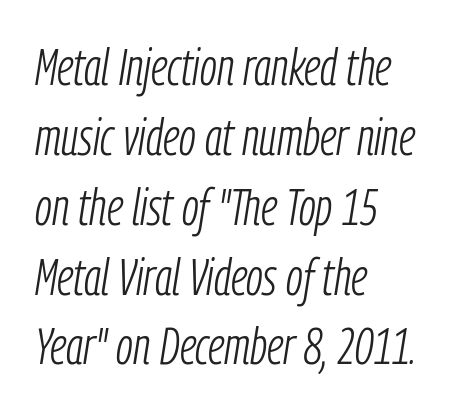
The image shows 51 px light, condensed type, italic (leaning right); set left-aligned, normal line spacing (1.37x), normal letter spacing, not underlined; low stroke contrast and a medium x-height.
